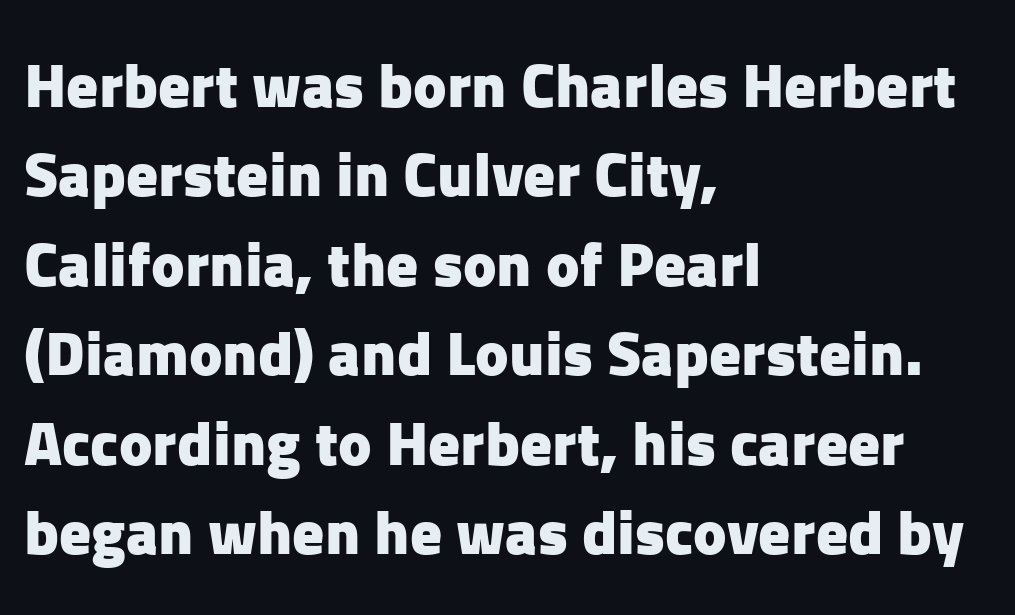
{"serif": "no", "italic": "no", "bold": "yes", "weight": "heavy", "width": "normal", "stroke_contrast": "low", "x_height": "medium", "monospaced": "no", "underline": "no", "align": "left", "line_spacing": "normal", "line_spacing_ratio": 1.42, "letter_spacing": "normal", "letter_spacing_em": 0.0, "glyph_px": 63}
